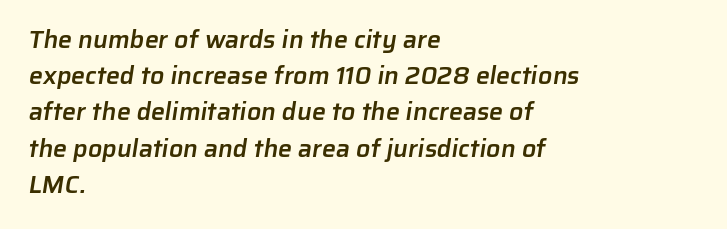
Compared with typical paragraphs, the rows here are spaced about the same. Anything drawn beneath the words? Only blank space. Inter-character spacing is left at the font's built-in metrics. Where is the straight margin? On the left. On the weight axis this lands at semibold, roughly 600.
